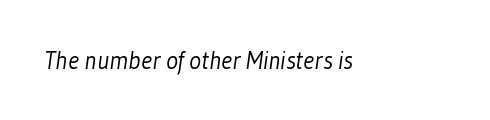
{"bold": "no", "underline": "no", "letter_spacing": "normal", "letter_spacing_em": 0.0, "glyph_px": 25}
